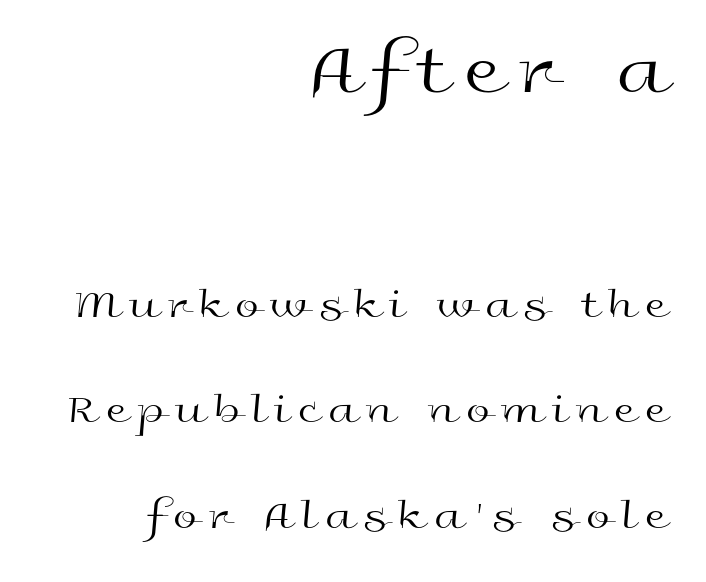
Q: Is the text bold? A: No.
Q: Is the text italic (slanted)? A: No, it is upright.
Q: Is the typeface a serif or a sans-serif typeface? A: Sans-serif.
Q: Is the text underlined? A: No.
Q: How is the paragraph aligned? A: Right-aligned.
Q: Is the spacing between letters normal or unusually wide? A: Unusually wide.
Q: Is the spacing between lines tight, normal or loose? A: Loose.
Q: Which block of text is set in a larger size, the first (top) or the second (bottom)? A: The first (top) one.
Q: Width (condensed, normal, or wide)? A: Wide.
Q: x-height? A: Medium.
Q: Monospaced? A: No.
